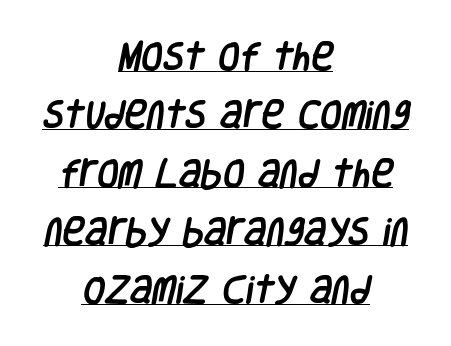
Q: Is the typeface a serif or a sans-serif typeface? A: Sans-serif.
Q: Is the text underlined? A: Yes.
Q: How is the paragraph aligned? A: Centered.
Q: Is the spacing between letters normal or unusually wide? A: Normal.
Q: Width (condensed, normal, or wide)? A: Condensed.
Q: Stroke contrast? A: Low.
Q: x-height? A: Large.
Q: Monospaced? A: No.
